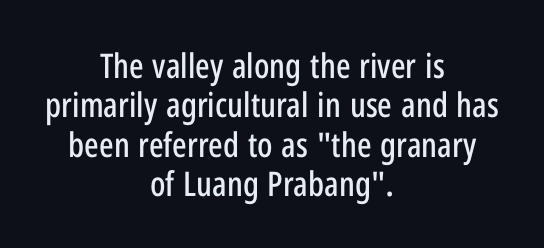
Q: Is the text italic (slanted)? A: No, it is upright.
Q: Is the typeface a serif or a sans-serif typeface? A: Sans-serif.
Q: Is the text underlined? A: No.
Q: How is the paragraph aligned? A: Centered.
Q: Is the spacing between letters normal or unusually wide? A: Normal.
Q: Width (condensed, normal, or wide)? A: Condensed.
Q: Stroke contrast? A: Low.
Q: x-height? A: Medium.
Q: Monospaced? A: No.
